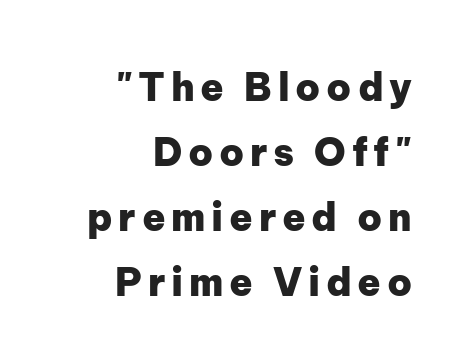
This sample uses an upright cut, with every glyph sitting square on the baseline. The characters look thick and weighty, a clear bold. The passage shown is not underscored anywhere. The passage is arranged like a letterhead date or caption credit — flush right. A typesetter would call this proportional, since set widths differ per character. Serif or sans? Sans — the stroke terminals are bare.
